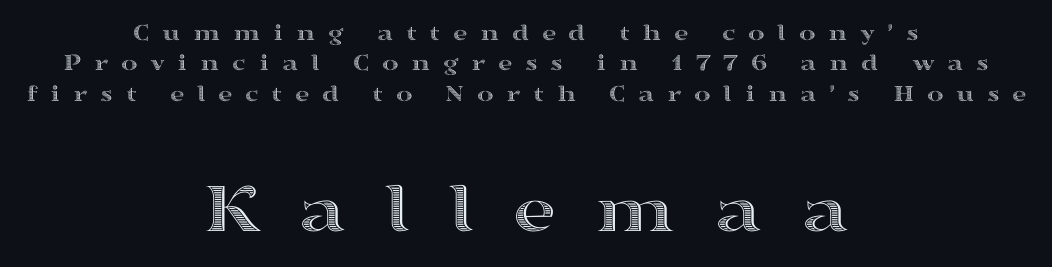
Neither beginnings nor endings align; midpoints do. The emphasis by scale lands on block number two, below. Is this a fixed-width face? No — the glyphs have proportional, varying widths. Rule under the text: the space is simply empty. No italicization has been applied; the sample stays upright.
